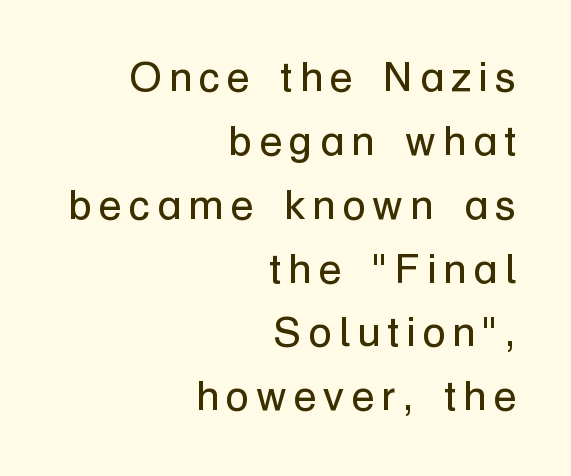
{"serif": "no", "italic": "no", "bold": "no", "weight": "regular", "width": "normal", "stroke_contrast": "low", "x_height": "medium", "monospaced": "no", "underline": "no", "align": "right", "line_spacing": "normal", "line_spacing_ratio": 1.52, "glyph_px": 42}
